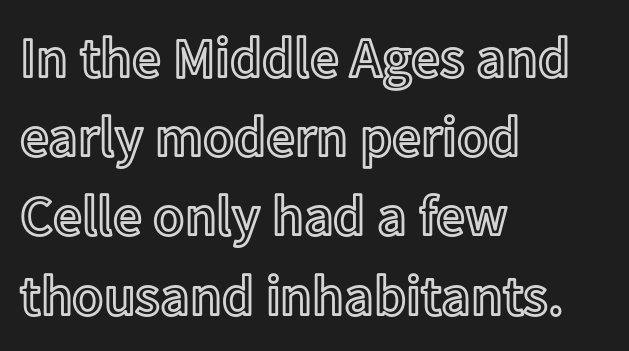
{"italic": "no", "width": "normal", "x_height": "medium", "monospaced": "no", "underline": "no", "align": "left", "line_spacing": "normal", "line_spacing_ratio": 1.39, "letter_spacing": "normal", "letter_spacing_em": 0.0, "glyph_px": 57}
